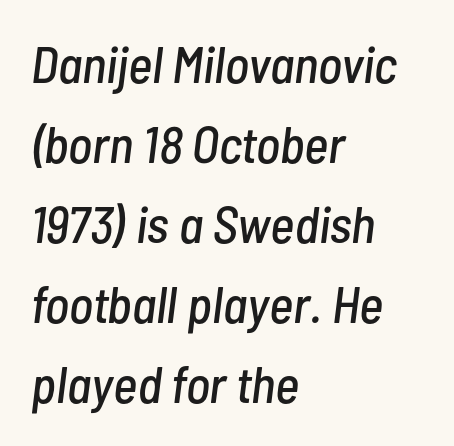
The image shows 52 px condensed type, italic (leaning right); set left-aligned, normal line spacing (1.54x), normal letter spacing, not underlined; low stroke contrast and a medium x-height.
